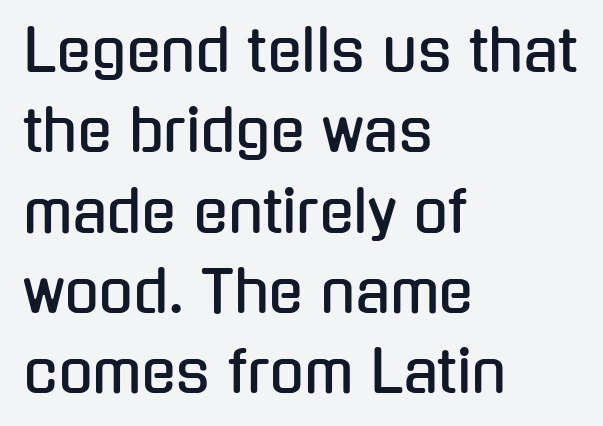
In terms of letterspacing, this is plain default setting. Beneath every word, the page is bare. The leading is moderate, giving the passage an even texture. Looks like regular typesetting: each glyph gets only the width it needs.
